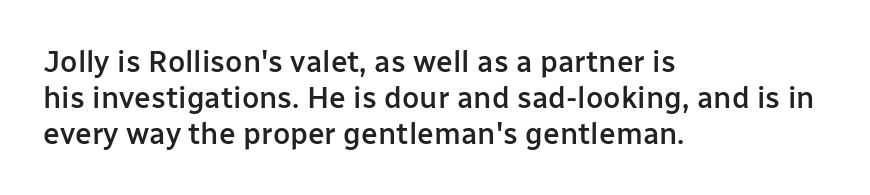
Caption: semibold face, moderately heavy strokes. Proportional: the letters do not fall into vertical columns. Underline: absent. In CSS terms this would be text-align: left. The typography opts for an upright posture over an oblique one.
